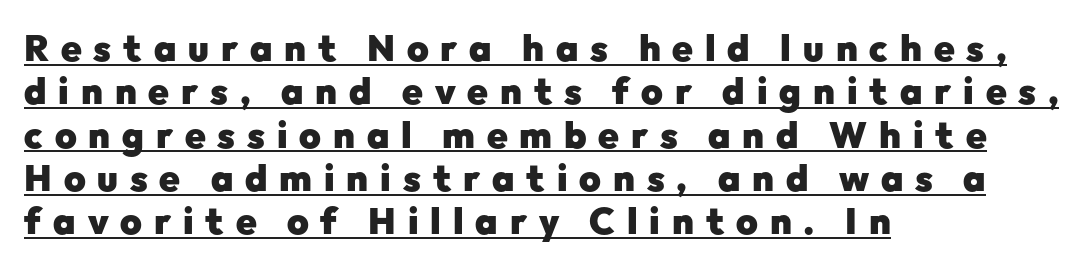
Q: Is the text bold? A: Yes.
Q: Is the text italic (slanted)? A: No, it is upright.
Q: Is the typeface a serif or a sans-serif typeface? A: Sans-serif.
Q: Is the text underlined? A: Yes.
Q: How is the paragraph aligned? A: Left-aligned.
Q: Is the spacing between letters normal or unusually wide? A: Unusually wide.
Q: Width (condensed, normal, or wide)? A: Normal.
Q: Stroke contrast? A: Low.
Q: x-height? A: Medium.
Q: Monospaced? A: No.
